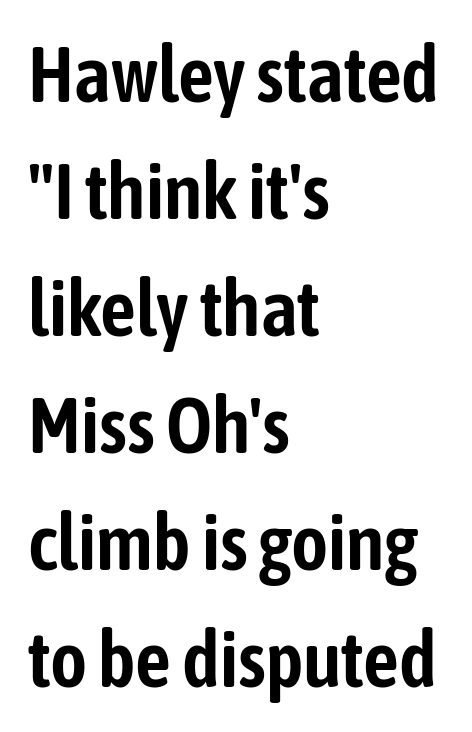
The image shows 79 px condensed sans-serif type, upright; set left-aligned, normal line spacing (1.48x), normal letter spacing, not underlined; low stroke contrast and a medium x-height.
